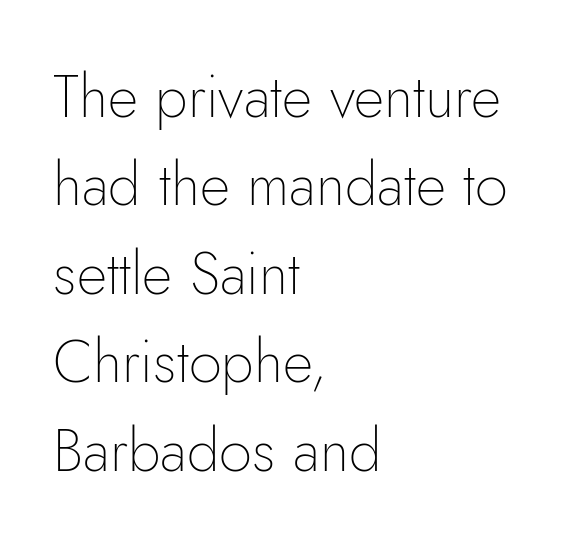
Every row of glyphs begins at an identical x-position on the left. Leading matches the norm, producing a regular column. Character widths vary here, with narrow letters taking less room than wide ones. Just letters on the line, the space beneath them empty. The text was rendered using a sans face with plain stroke endings. Default kerning and tracking; the words read as compact shapes.
